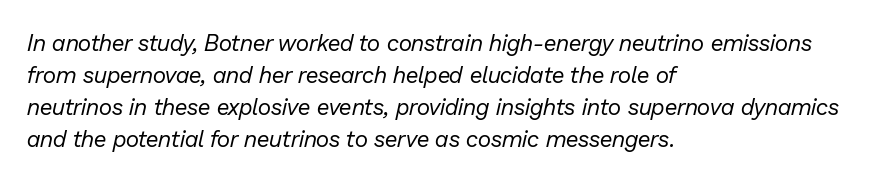
{"italic": "yes", "lean": "right", "slant_degrees": 13, "bold": "no", "underline": "no", "align": "left", "line_spacing": "normal", "line_spacing_ratio": 1.39, "letter_spacing": "normal", "letter_spacing_em": 0.0, "glyph_px": 23}
